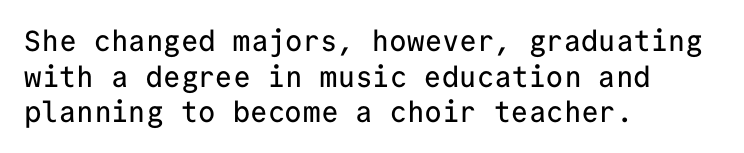
Does the copy run flush right? No — it runs flush left. The rendering uses typewriter-style spacing with identical character cells. Every stem runs plumb, perpendicular to the baseline. Unlike a traditional serif, this face leaves its strokes unadorned. Each row of text sits above clean, open space.
